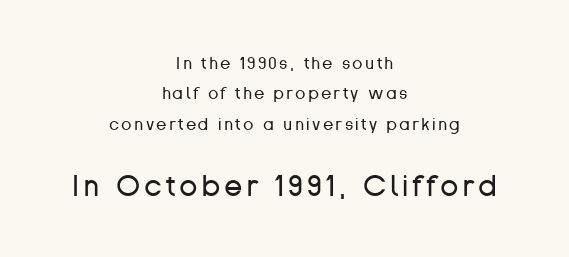
{"serif": "no", "italic": "no", "bold": "no", "weight": "regular", "width": "normal", "stroke_contrast": "low", "x_height": "medium", "monospaced": "no", "underline": "no", "align": "center", "line_spacing_ratio": 1.79, "larger_block": "second", "size_ratio": 1.76, "glyph_px": 30}
